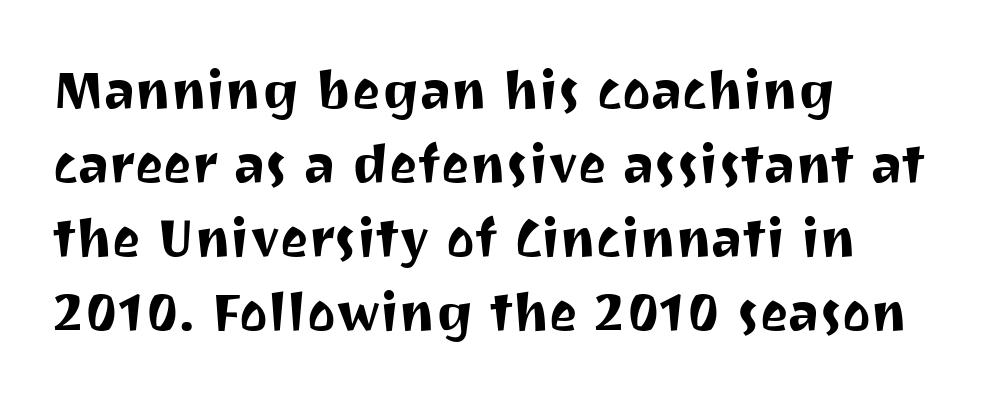
The paragraph shown leans on its left margin. Rule under the text: the space is simply empty. Rows of type keep a routine distance in the vertical direction. Note the varied advance widths — an 'i' is clearly narrower than an 'm'. The letterforms sit shoulder to shoulder at normal distance. Every stem runs plumb, perpendicular to the baseline.
